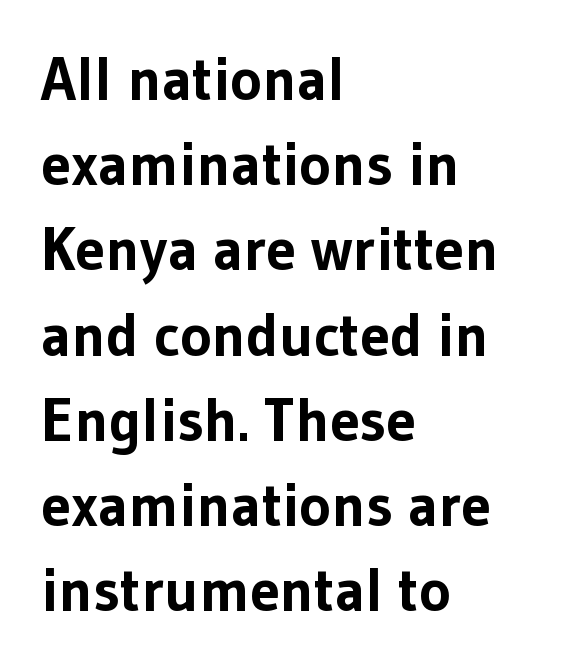
{"serif": "no", "italic": "no", "bold": "yes", "weight": "bold", "width": "normal", "stroke_contrast": "low", "x_height": "medium", "monospaced": "no", "underline": "no", "align": "left", "line_spacing": "normal", "line_spacing_ratio": 1.42, "letter_spacing": "normal", "letter_spacing_em": 0.0, "glyph_px": 60}
